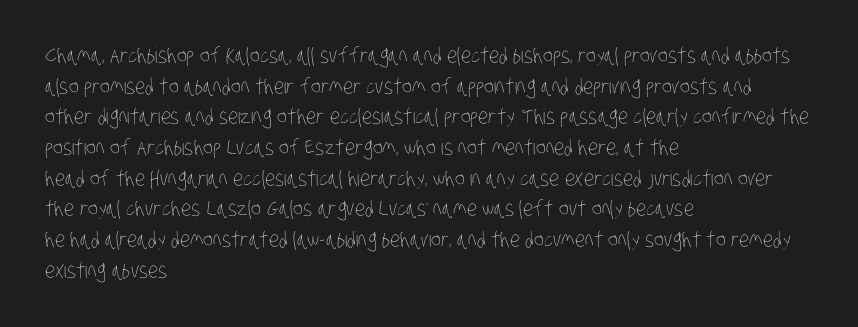
The image shows 21 px text type; set left-aligned, normal line spacing (1.46x), normal letter spacing, not underlined.
